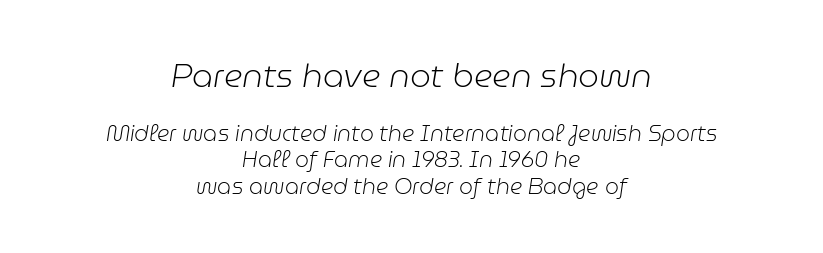
Q: Is the text bold? A: No.
Q: Is the text italic (slanted)? A: Yes, it leans right by about 9 degrees.
Q: Is the text underlined? A: No.
Q: How is the paragraph aligned? A: Centered.
Q: Is the spacing between letters normal or unusually wide? A: Normal.
Q: Which block of text is set in a larger size, the first (top) or the second (bottom)? A: The first (top) one.
Q: Width (condensed, normal, or wide)? A: Normal.
Q: Stroke contrast? A: Low.
Q: x-height? A: Medium.
Q: Monospaced? A: No.
